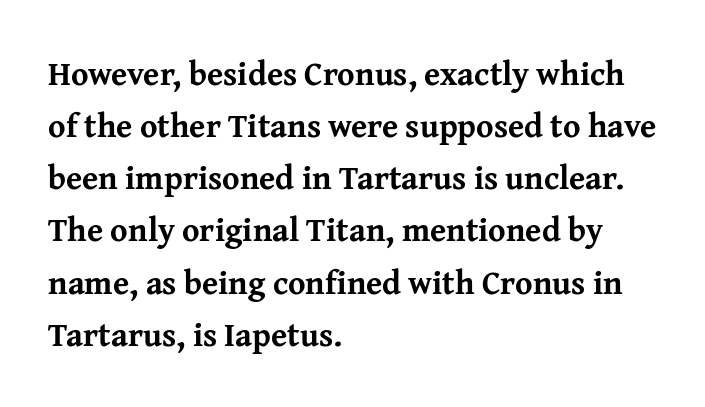
The typeface chosen for these lines features serifs. Is the type bold? Yes — the strokes are clearly thick and heavy. Left-aligned paragraph, ragged on the right. Words float on clear page, feet unadorned. Horizontal bands of white between lines are of average thickness.
